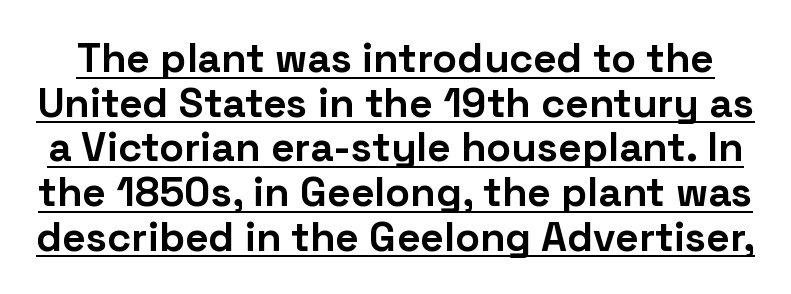
{"serif": "no", "italic": "no", "bold": "yes", "weight": "bold", "width": "normal", "stroke_contrast": "low", "x_height": "medium", "monospaced": "no", "underline": "yes", "line_spacing": "tight", "line_spacing_ratio": 1.09, "letter_spacing": "normal", "letter_spacing_em": 0.0, "glyph_px": 41}
